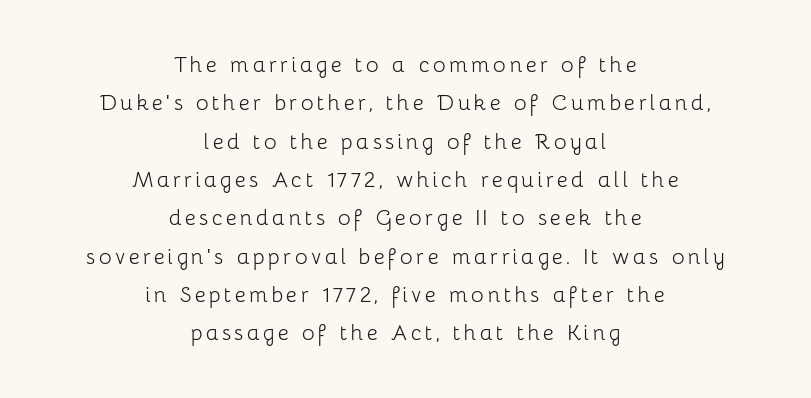
The image shows 27 px text type, upright; set centered, normal line spacing (1.42x), not underlined.
